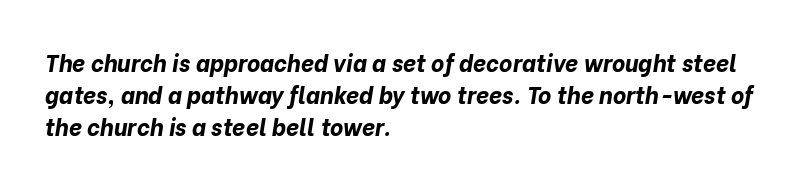
The image shows 23 px bold type, italic (leaning right); set left-aligned, normal line spacing (1.39x), normal letter spacing, not underlined.
